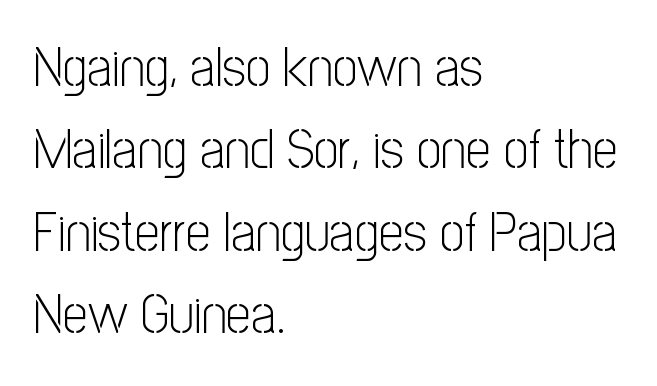
{"serif": "no", "italic": "no", "bold": "no", "weight": "light", "width": "condensed", "stroke_contrast": "low", "x_height": "medium", "monospaced": "no", "underline": "no", "align": "left", "line_spacing": "normal", "line_spacing_ratio": 1.5, "letter_spacing": "normal", "letter_spacing_em": 0.0, "glyph_px": 55}
